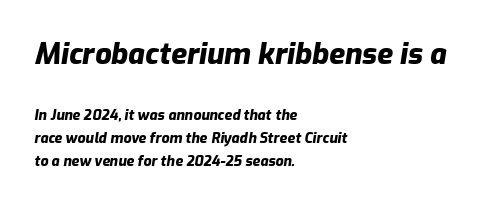
Character widths vary here, with narrow letters taking less room than wide ones. Between one letter and the next there's only the usual sliver of space. The passage shown begins with its larger block and ends with its smaller one. These words are printed bold, with thick strokes throughout. This is oblique type, the kind used for emphasis or titles. This sample keeps an unexceptional amount of space between lines.
